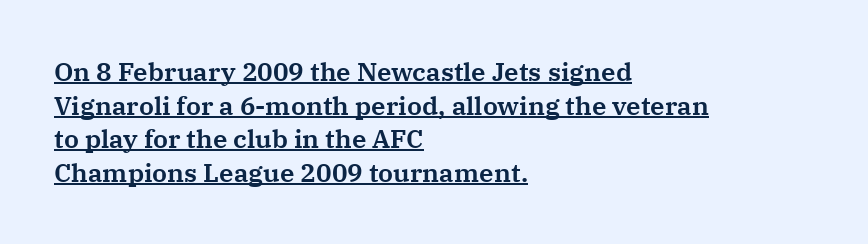
{"italic": "no", "underline": "yes", "align": "left", "line_spacing": "normal", "line_spacing_ratio": 1.29, "letter_spacing": "normal", "letter_spacing_em": 0.0, "glyph_px": 26}
